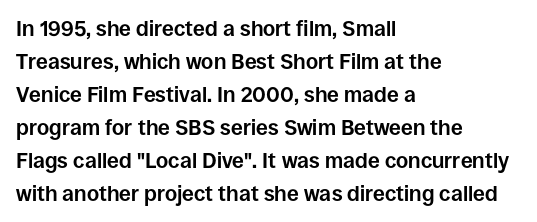
The image shows 21 px bold type, upright; set left-aligned, normal line spacing (1.57x), normal letter spacing, not underlined.
